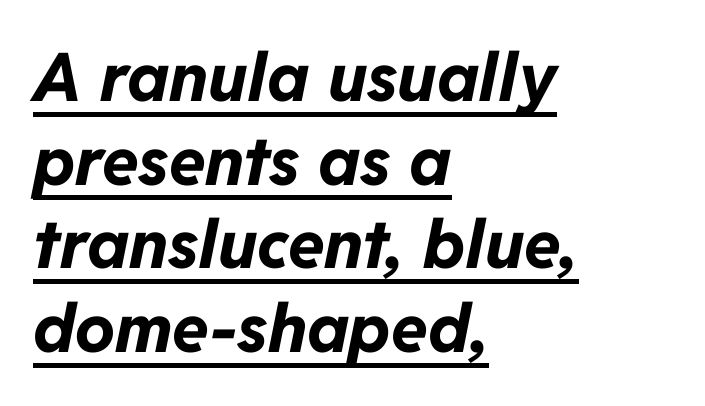
Q: Is the text bold? A: Yes.
Q: Is the text italic (slanted)? A: Yes, it leans right by about 11 degrees.
Q: Is the text underlined? A: Yes.
Q: How is the paragraph aligned? A: Left-aligned.
Q: Is the spacing between letters normal or unusually wide? A: Normal.
Q: Is the spacing between lines tight, normal or loose? A: Normal.
Q: Width (condensed, normal, or wide)? A: Normal.
Q: Stroke contrast? A: Low.
Q: x-height? A: Medium.
Q: Monospaced? A: No.
